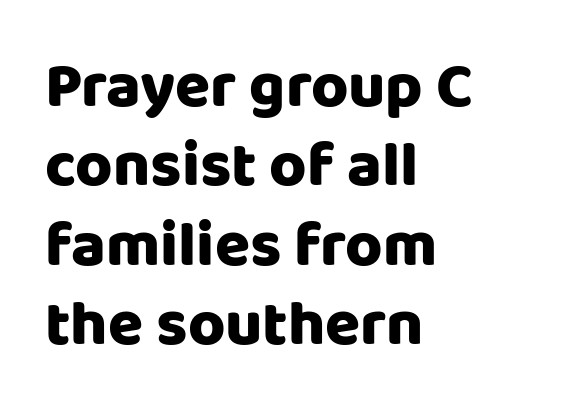
{"serif": "no", "italic": "no", "width": "normal", "stroke_contrast": "low", "x_height": "large", "monospaced": "no", "underline": "no", "align": "left", "line_spacing_ratio": 1.24, "letter_spacing": "normal", "letter_spacing_em": 0.0, "glyph_px": 64}
